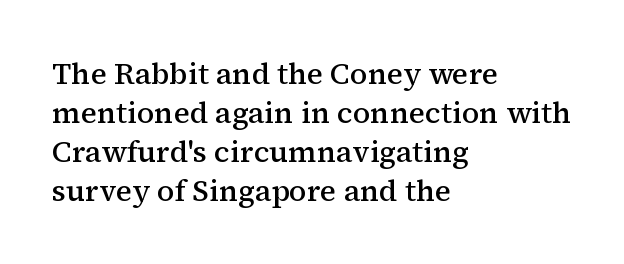
The image shows 30 px semibold serif type, upright; set left-aligned, normal line spacing (1.3x), normal letter spacing, not underlined; medium stroke contrast and a medium x-height.
